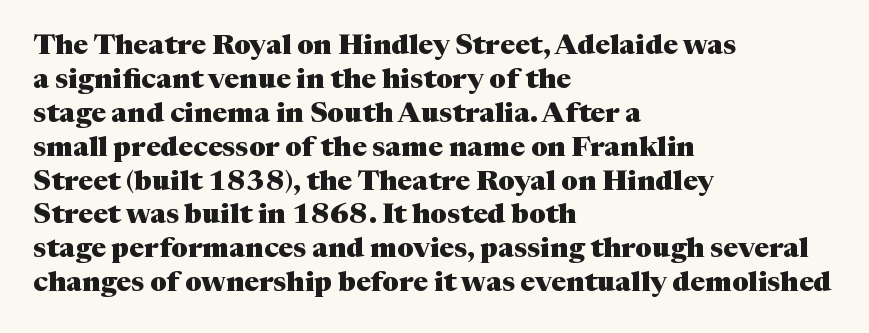
The image shows 28 px heavy serif type, upright; set left-aligned, line spacing 1.21x, normal letter spacing, not underlined; medium stroke contrast and a medium x-height.
